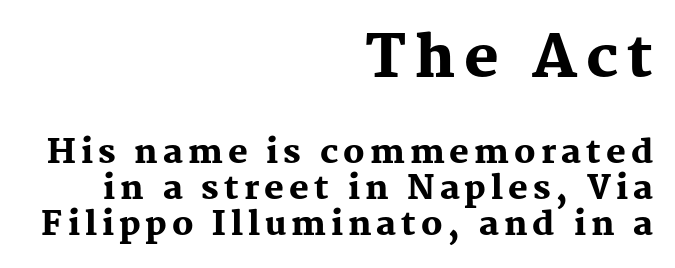
The image shows 58 px heavy serif type, upright; set right-aligned, tight line spacing (1.09x), not underlined; the first (top) block is 1.76x larger; medium stroke contrast and a medium x-height.
